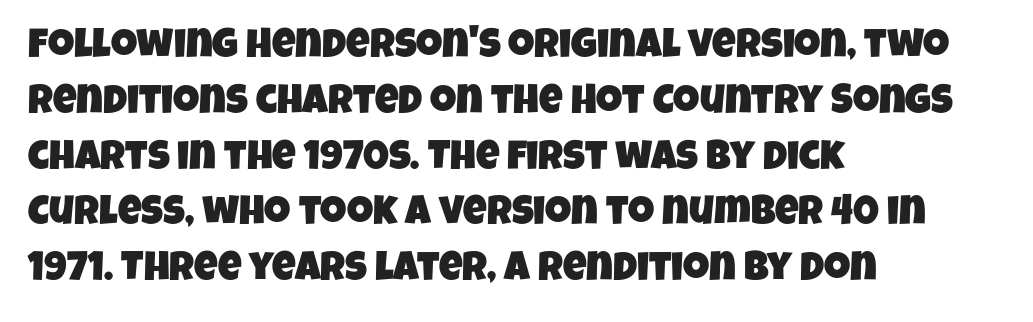
The image shows 41 px condensed sans-serif type; set left-aligned, normal line spacing (1.36x), normal letter spacing, not underlined; low stroke contrast and a large x-height.
